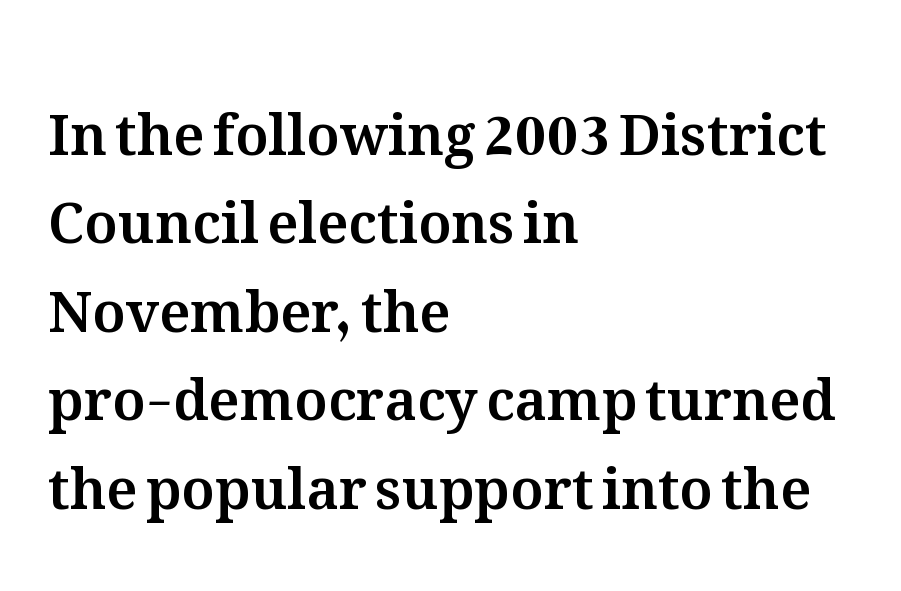
{"italic": "no", "width": "normal", "stroke_contrast": "medium", "x_height": "medium", "monospaced": "no", "underline": "no", "align": "left", "line_spacing": "normal", "line_spacing_ratio": 1.58, "letter_spacing": "normal", "letter_spacing_em": 0.0, "glyph_px": 56}
